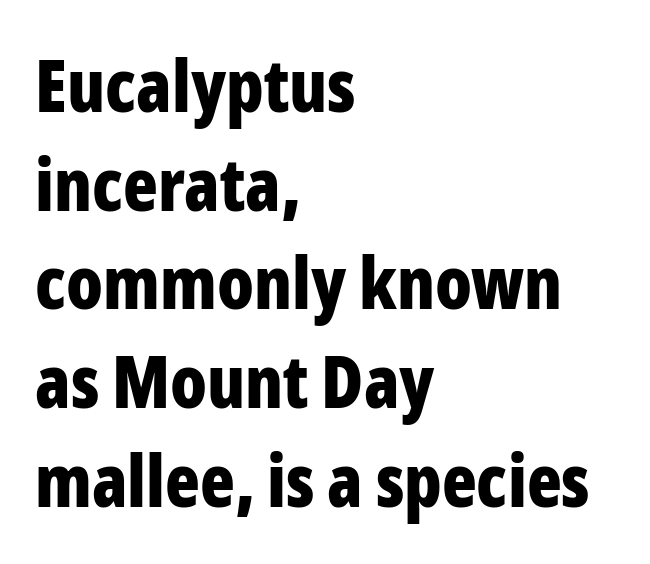
Q: Is the text bold? A: Yes.
Q: Is the text italic (slanted)? A: No, it is upright.
Q: Is the typeface a serif or a sans-serif typeface? A: Sans-serif.
Q: Is the text underlined? A: No.
Q: How is the paragraph aligned? A: Left-aligned.
Q: Is the spacing between letters normal or unusually wide? A: Normal.
Q: Is the spacing between lines tight, normal or loose? A: Normal.
Q: Width (condensed, normal, or wide)? A: Condensed.
Q: Stroke contrast? A: Low.
Q: x-height? A: Medium.
Q: Monospaced? A: No.
